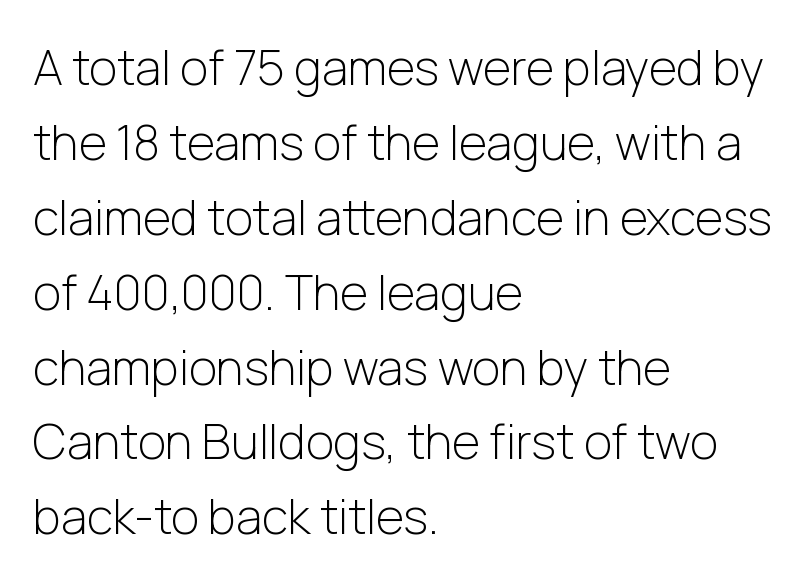
Q: Is the text bold? A: No.
Q: Is the text italic (slanted)? A: No, it is upright.
Q: Is the typeface a serif or a sans-serif typeface? A: Sans-serif.
Q: Is the text underlined? A: No.
Q: How is the paragraph aligned? A: Left-aligned.
Q: Is the spacing between letters normal or unusually wide? A: Normal.
Q: Is the spacing between lines tight, normal or loose? A: Normal.
Q: Width (condensed, normal, or wide)? A: Normal.
Q: Stroke contrast? A: Low.
Q: x-height? A: Medium.
Q: Monospaced? A: No.
